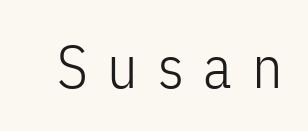
Q: Is the text bold? A: No.
Q: Is the text italic (slanted)? A: No, it is upright.
Q: Is the typeface a serif or a sans-serif typeface? A: Sans-serif.
Q: Is the text underlined? A: No.
Q: Is the spacing between letters normal or unusually wide? A: Unusually wide.
Q: Width (condensed, normal, or wide)? A: Condensed.
Q: Stroke contrast? A: Low.
Q: x-height? A: Medium.
Q: Monospaced? A: No.
